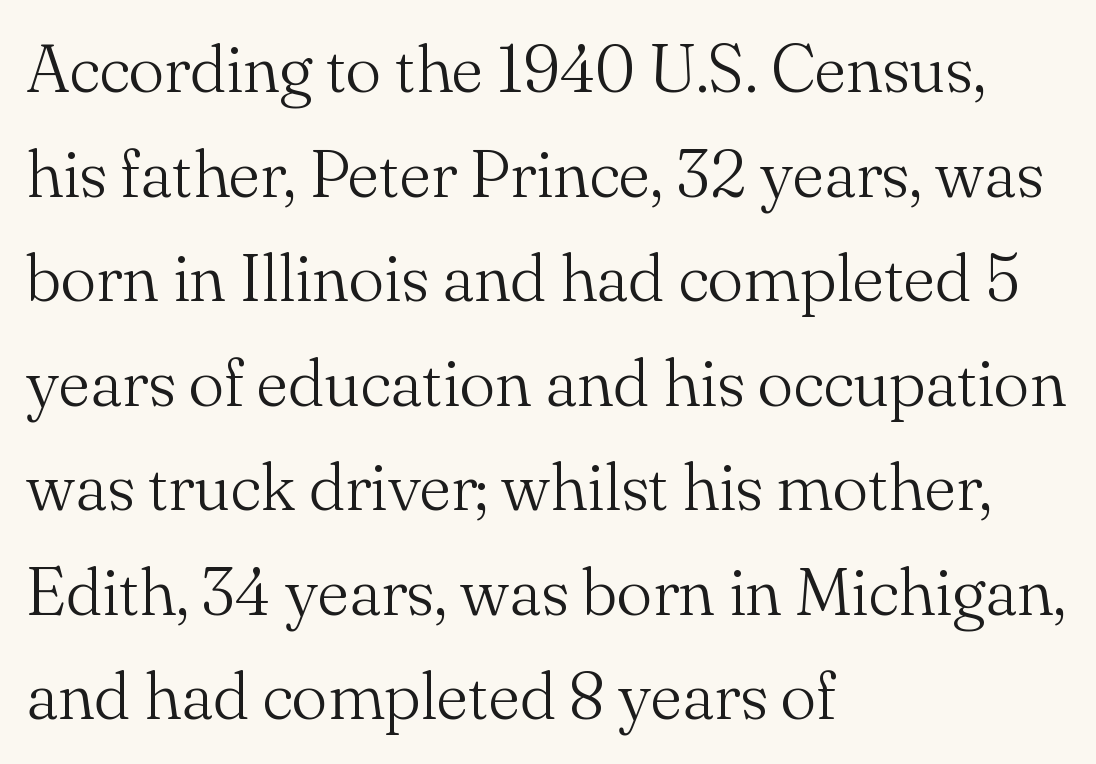
Q: Is the text bold? A: No.
Q: Is the text italic (slanted)? A: No, it is upright.
Q: Is the typeface a serif or a sans-serif typeface? A: Serif.
Q: Is the text underlined? A: No.
Q: How is the paragraph aligned? A: Left-aligned.
Q: Is the spacing between letters normal or unusually wide? A: Normal.
Q: Is the spacing between lines tight, normal or loose? A: Normal.
Q: Width (condensed, normal, or wide)? A: Normal.
Q: Stroke contrast? A: Medium.
Q: x-height? A: Small.
Q: Monospaced? A: No.
